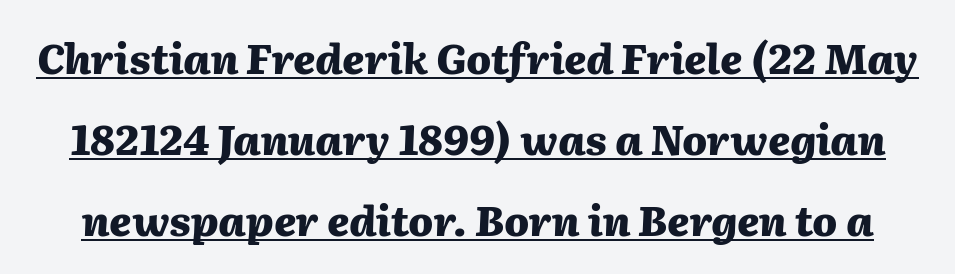
{"italic": "yes", "lean": "right", "slant_degrees": 2, "bold": "yes", "weight": "heavy", "width": "normal", "stroke_contrast": "medium", "x_height": "medium", "monospaced": "no", "underline": "yes", "line_spacing": "loose", "line_spacing_ratio": 1.97, "letter_spacing": "normal", "letter_spacing_em": 0.0, "glyph_px": 41}
